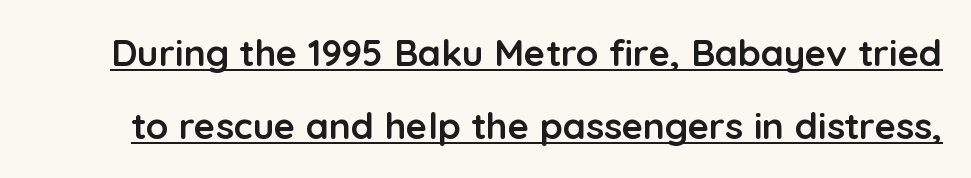
The image shows 37 px semibold sans-serif type, upright; set loose line spacing (1.96x), normal letter spacing, underlined; low stroke contrast and a medium x-height.
